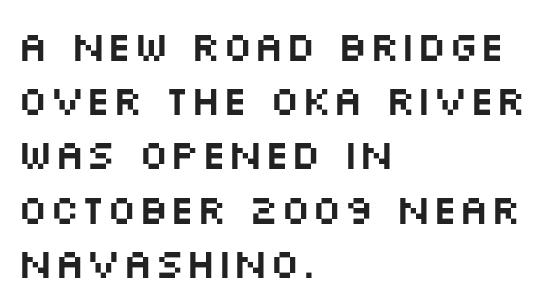
Q: Is the text italic (slanted)? A: No, it is upright.
Q: Is the typeface a serif or a sans-serif typeface? A: Sans-serif.
Q: Is the text underlined? A: No.
Q: How is the paragraph aligned? A: Left-aligned.
Q: Is the spacing between letters normal or unusually wide? A: Normal.
Q: Is the spacing between lines tight, normal or loose? A: Normal.
Q: Width (condensed, normal, or wide)? A: Wide.
Q: Stroke contrast? A: Medium.
Q: x-height? A: Large.
Q: Monospaced? A: No.
